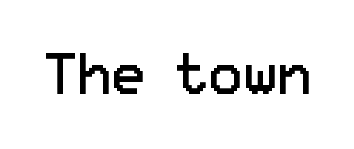
Q: Is the text bold? A: No.
Q: Is the text italic (slanted)? A: No, it is upright.
Q: Is the typeface a serif or a sans-serif typeface? A: Sans-serif.
Q: Is the text underlined? A: No.
Q: Is the spacing between letters normal or unusually wide? A: Normal.
Q: Width (condensed, normal, or wide)? A: Normal.
Q: Stroke contrast? A: Low.
Q: x-height? A: Medium.
Q: Monospaced? A: No.
